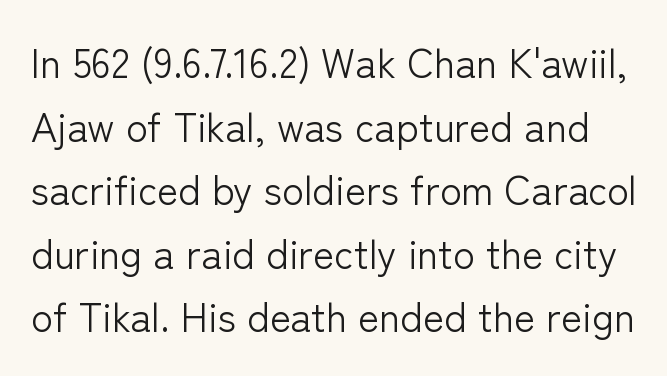
{"serif": "no", "italic": "no", "bold": "no", "weight": "light", "width": "normal", "stroke_contrast": "low", "x_height": "medium", "monospaced": "no", "underline": "no", "line_spacing": "normal", "line_spacing_ratio": 1.59, "letter_spacing": "normal", "letter_spacing_em": 0.0, "glyph_px": 40}
